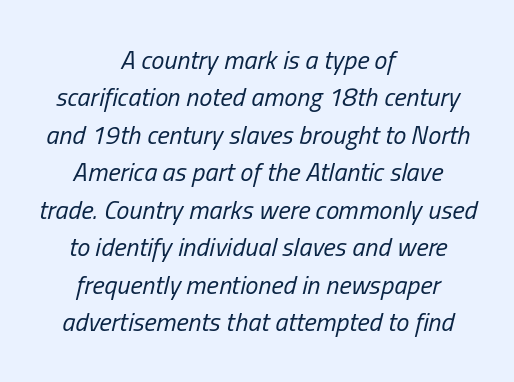
{"italic": "yes", "lean": "right", "slant_degrees": 13, "bold": "no", "underline": "no", "align": "center", "line_spacing": "normal", "line_spacing_ratio": 1.44, "letter_spacing": "normal", "letter_spacing_em": 0.0, "glyph_px": 26}
